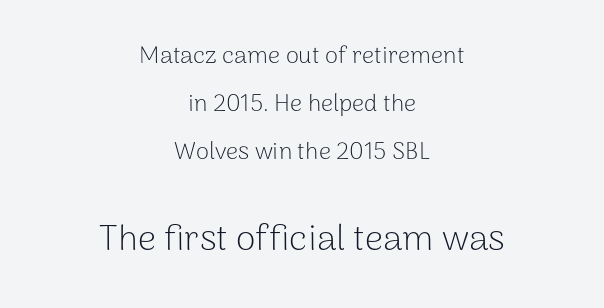
The image shows 36 px light sans-serif type, upright; set centered, loose line spacing (2.01x), normal letter spacing, not underlined; the second (bottom) block is 1.5x larger; low stroke contrast and a medium x-height.
